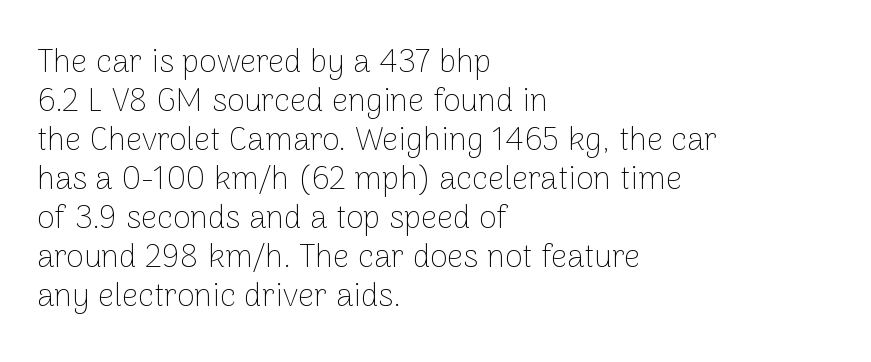
Q: Is the text bold? A: No.
Q: Is the text italic (slanted)? A: No, it is upright.
Q: Is the typeface a serif or a sans-serif typeface? A: Sans-serif.
Q: Is the text underlined? A: No.
Q: How is the paragraph aligned? A: Left-aligned.
Q: Is the spacing between letters normal or unusually wide? A: Normal.
Q: Width (condensed, normal, or wide)? A: Normal.
Q: Stroke contrast? A: Low.
Q: x-height? A: Medium.
Q: Monospaced? A: No.
